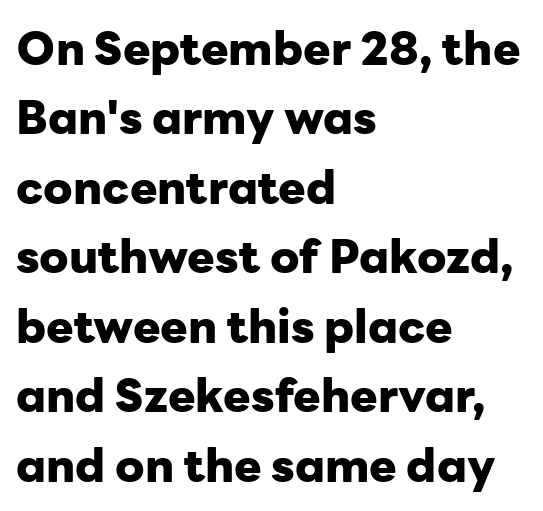
Q: Is the text bold? A: Yes.
Q: Is the text italic (slanted)? A: No, it is upright.
Q: Is the typeface a serif or a sans-serif typeface? A: Sans-serif.
Q: Is the text underlined? A: No.
Q: How is the paragraph aligned? A: Left-aligned.
Q: Is the spacing between letters normal or unusually wide? A: Normal.
Q: Is the spacing between lines tight, normal or loose? A: Normal.
Q: Width (condensed, normal, or wide)? A: Normal.
Q: Stroke contrast? A: Low.
Q: x-height? A: Medium.
Q: Monospaced? A: No.
